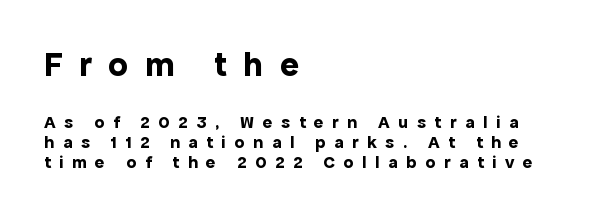
{"serif": "no", "italic": "no", "bold": "yes", "weight": "bold", "width": "normal", "x_height": "medium", "monospaced": "no", "underline": "no", "align": "left", "line_spacing": "tight", "line_spacing_ratio": 1.11, "letter_spacing": "wide", "letter_spacing_em": 0.48, "larger_block": "first", "size_ratio": 1.94, "glyph_px": 35}
